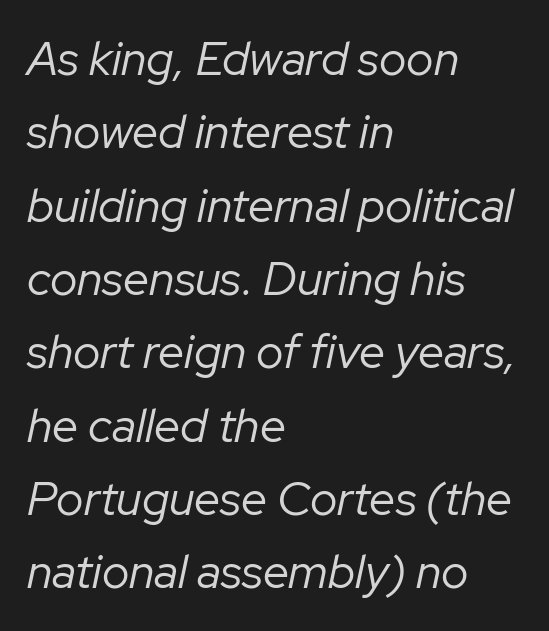
{"italic": "yes", "lean": "right", "slant_degrees": 12, "bold": "no", "weight": "regular", "width": "normal", "stroke_contrast": "low", "x_height": "medium", "monospaced": "no", "underline": "no", "align": "left", "line_spacing": "normal", "line_spacing_ratio": 1.56, "letter_spacing": "normal", "letter_spacing_em": 0.0, "glyph_px": 47}
